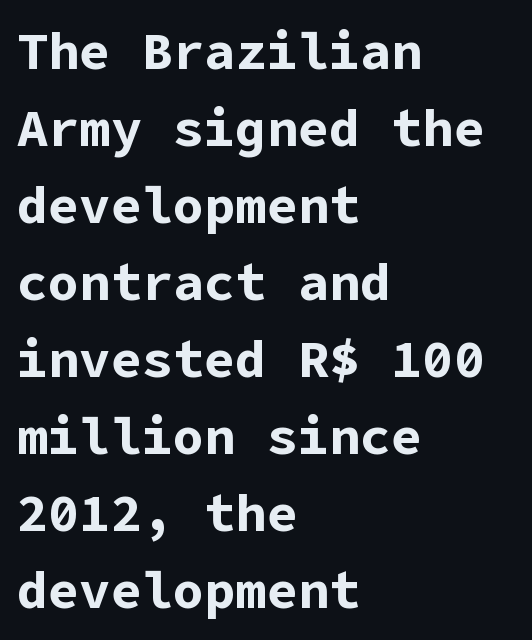
The image shows 52 px bold sans-serif type, upright; set left-aligned, normal line spacing (1.48x), normal letter spacing, not underlined; low stroke contrast and a medium x-height.
